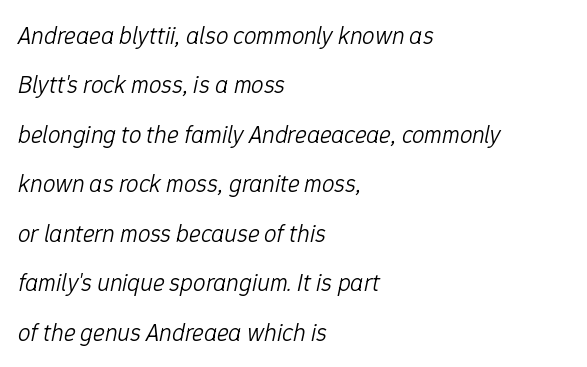
Q: Is the text bold? A: No.
Q: Is the text italic (slanted)? A: Yes, it leans right by about 12 degrees.
Q: Is the text underlined? A: No.
Q: How is the paragraph aligned? A: Left-aligned.
Q: Is the spacing between letters normal or unusually wide? A: Normal.
Q: Is the spacing between lines tight, normal or loose? A: Loose.
